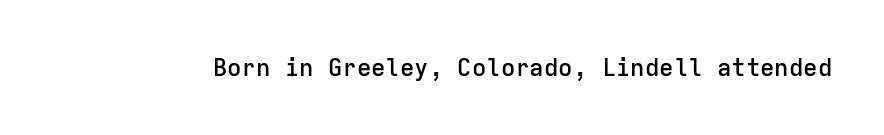
Quick note: underline off. Rendered with straight, roman letterforms. Each word holds together tightly as a unit, with standard inter-letter gaps. Slightly chunky letters — semibold, I'd say, not full bold.
